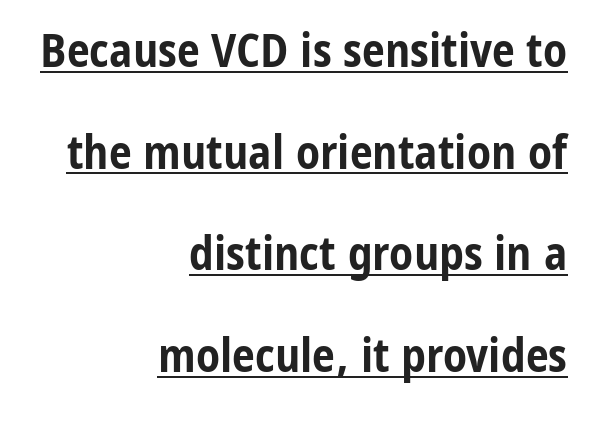
{"serif": "no", "italic": "no", "bold": "yes", "weight": "bold", "width": "condensed", "stroke_contrast": "low", "x_height": "medium", "monospaced": "no", "underline": "yes", "align": "right", "line_spacing": "loose", "line_spacing_ratio": 2.21, "letter_spacing": "normal", "letter_spacing_em": 0.0, "glyph_px": 46}
